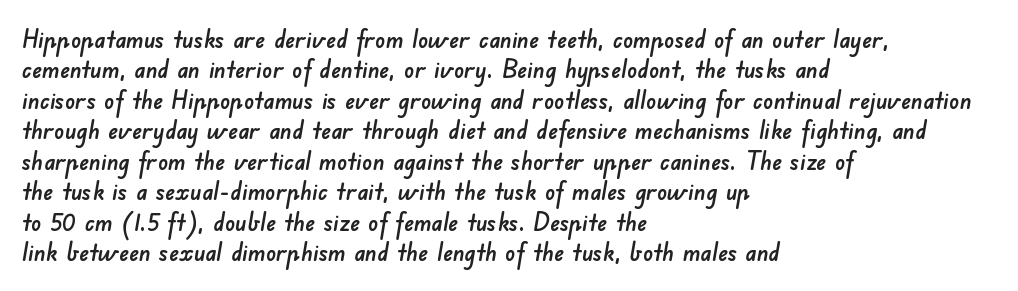
{"underline": "no", "align": "left", "line_spacing_ratio": 1.22, "letter_spacing": "normal", "letter_spacing_em": 0.0, "glyph_px": 25}
